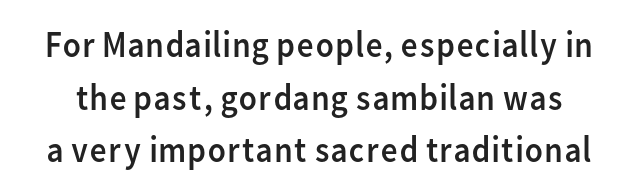
{"serif": "no", "italic": "no", "bold": "no", "weight": "regular", "width": "normal", "stroke_contrast": "low", "x_height": "medium", "monospaced": "no", "underline": "no", "line_spacing": "normal", "line_spacing_ratio": 1.42, "letter_spacing": "normal", "letter_spacing_em": 0.0, "glyph_px": 37}
